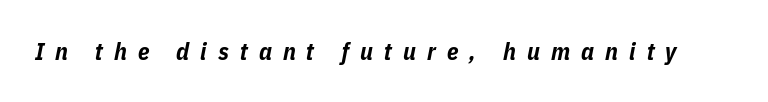
Q: Is the text bold? A: Yes.
Q: Is the text italic (slanted)? A: Yes, it leans right by about 11 degrees.
Q: Is the text underlined? A: No.
Q: Is the spacing between letters normal or unusually wide? A: Unusually wide.
